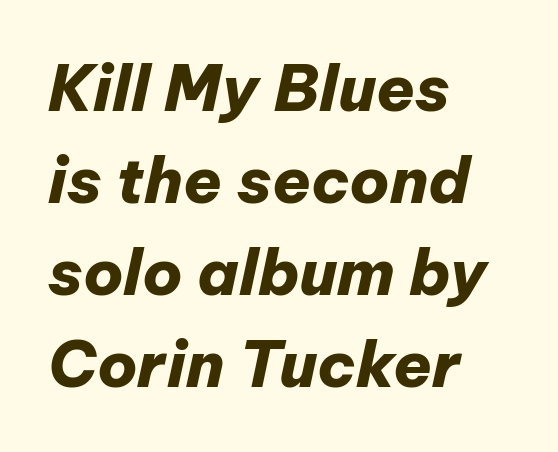
Q: Is the text bold? A: Yes.
Q: Is the text italic (slanted)? A: Yes, it leans right by about 12 degrees.
Q: Is the text underlined? A: No.
Q: How is the paragraph aligned? A: Left-aligned.
Q: Is the spacing between letters normal or unusually wide? A: Normal.
Q: Is the spacing between lines tight, normal or loose? A: Normal.
Q: Width (condensed, normal, or wide)? A: Normal.
Q: Stroke contrast? A: Low.
Q: x-height? A: Medium.
Q: Monospaced? A: No.
